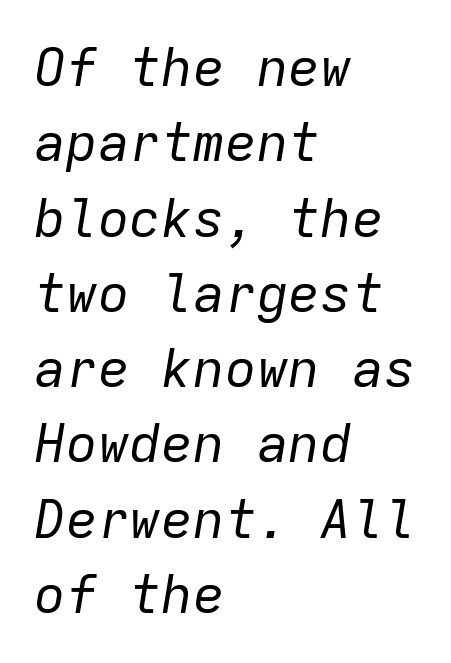
The image shows 53 px regular-weight type, italic (leaning right), monospaced; set left-aligned, normal line spacing (1.42x), normal letter spacing, not underlined; low stroke contrast and a medium x-height.
